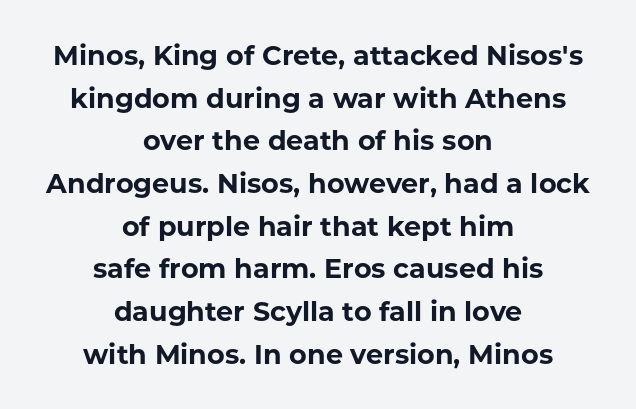
The image shows 27 px bold type, upright; set centered, normal line spacing (1.58x), normal letter spacing, not underlined.
